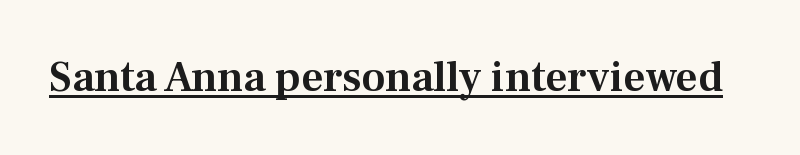
The image shows 43 px serif type, upright; set normal letter spacing, underlined; medium stroke contrast and a medium x-height.
